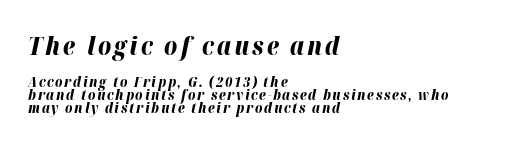
The image shows 25 px bold type, italic (leaning right); set left-aligned, tight line spacing (0.95x), not underlined; the first (top) block is 1.79x larger.
